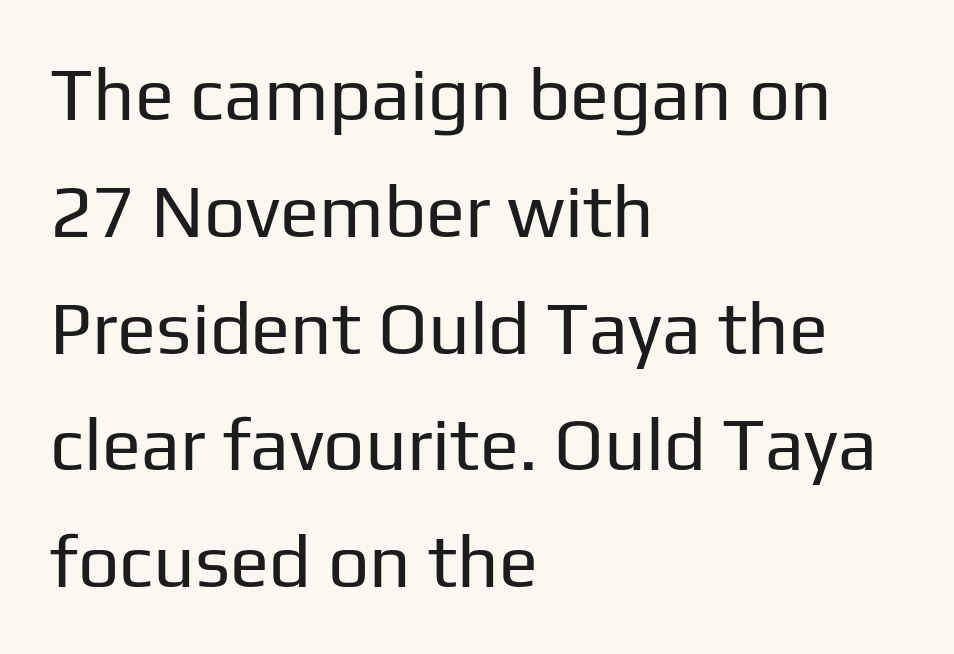
Q: Is the text bold? A: No.
Q: Is the text italic (slanted)? A: No, it is upright.
Q: Is the typeface a serif or a sans-serif typeface? A: Sans-serif.
Q: Is the text underlined? A: No.
Q: How is the paragraph aligned? A: Left-aligned.
Q: Is the spacing between letters normal or unusually wide? A: Normal.
Q: Is the spacing between lines tight, normal or loose? A: Normal.
Q: Width (condensed, normal, or wide)? A: Normal.
Q: Stroke contrast? A: Low.
Q: x-height? A: Medium.
Q: Monospaced? A: No.
